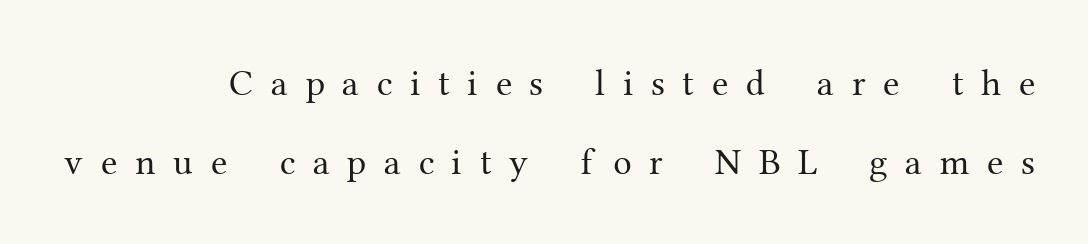
Q: Is the text bold? A: No.
Q: Is the text italic (slanted)? A: No, it is upright.
Q: Is the typeface a serif or a sans-serif typeface? A: Serif.
Q: Is the text underlined? A: No.
Q: How is the paragraph aligned? A: Right-aligned.
Q: Is the spacing between letters normal or unusually wide? A: Unusually wide.
Q: Is the spacing between lines tight, normal or loose? A: Loose.
Q: Width (condensed, normal, or wide)? A: Normal.
Q: Stroke contrast? A: Medium.
Q: x-height? A: Medium.
Q: Monospaced? A: No.
